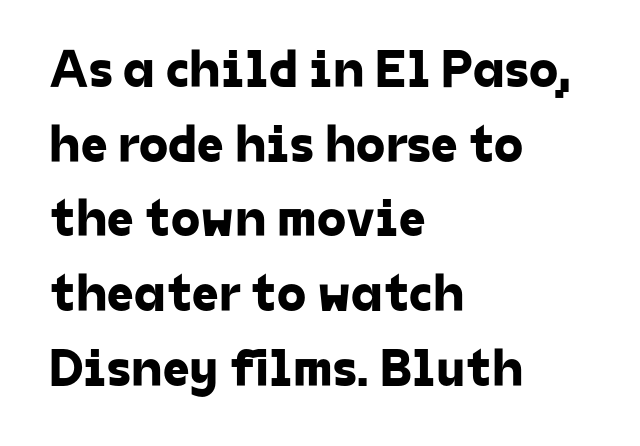
Q: Is the typeface a serif or a sans-serif typeface? A: Sans-serif.
Q: Is the text underlined? A: No.
Q: How is the paragraph aligned? A: Left-aligned.
Q: Is the spacing between letters normal or unusually wide? A: Normal.
Q: Is the spacing between lines tight, normal or loose? A: Normal.
Q: Width (condensed, normal, or wide)? A: Normal.
Q: Stroke contrast? A: Low.
Q: x-height? A: Medium.
Q: Monospaced? A: No.
